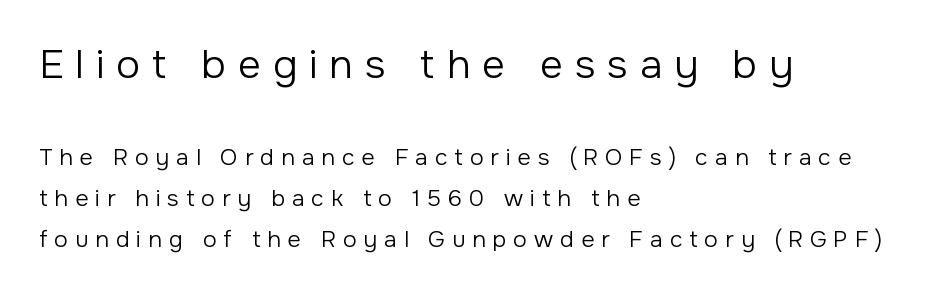
The image shows 40 px regular-weight sans-serif type, upright; set left-aligned, line spacing 1.78x, unusually wide letter spacing (+0.3 em), not underlined; the first (top) block is 1.74x larger; low stroke contrast and a medium x-height.
